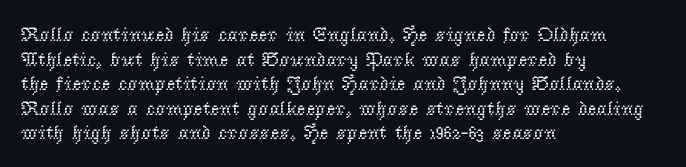
Q: Is the text bold? A: No.
Q: Is the text italic (slanted)? A: No, it is upright.
Q: Is the text underlined? A: No.
Q: How is the paragraph aligned? A: Left-aligned.
Q: Is the spacing between letters normal or unusually wide? A: Normal.
